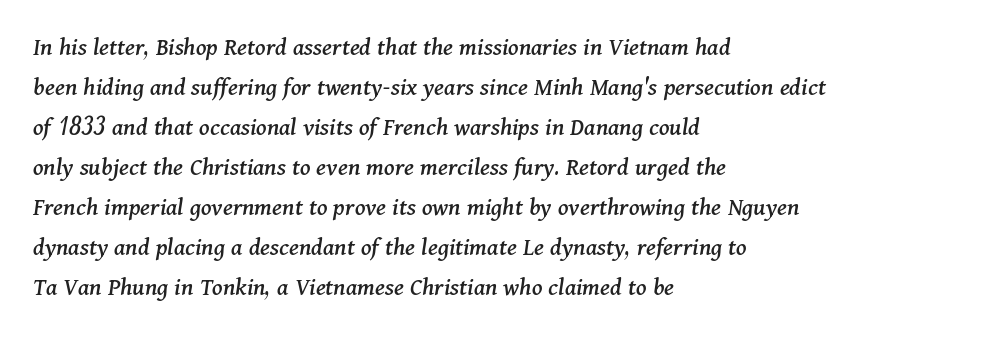
{"italic": "yes", "lean": "right", "slant_degrees": 11, "underline": "no", "align": "left", "line_spacing": "normal", "line_spacing_ratio": 1.54, "letter_spacing": "normal", "letter_spacing_em": 0.0, "glyph_px": 26}
